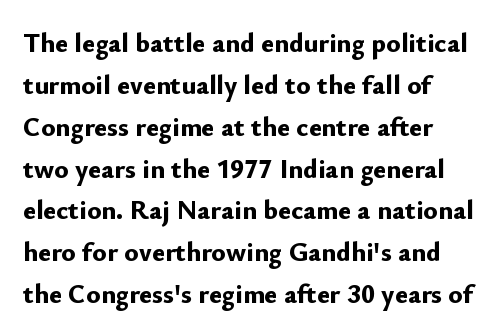
The face used here has the dense, thick strokes of a bold. Students, observe: this is what conventionally led text looks like. Notice how the stems are strictly vertical — no italics here. The setting favours the left margin, as ordinary paragraphs usually do.
